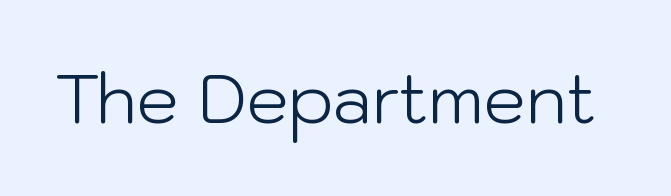
The font is comparable to plain body text, perhaps lighter. Underline: absent. A sans-serif font was chosen for this passage. This is the regular roman posture of the typeface.
